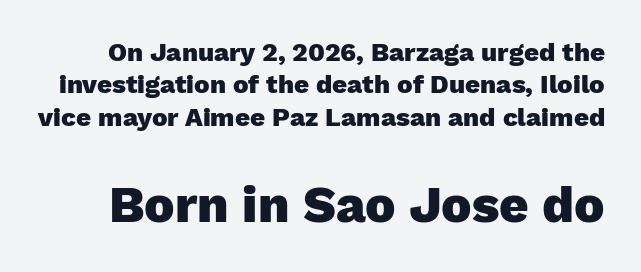
The image shows 51 px heavy sans-serif type, upright; set normal line spacing (1.25x), normal letter spacing, not underlined; the second (bottom) block is 1.96x larger; low stroke contrast and a medium x-height.
